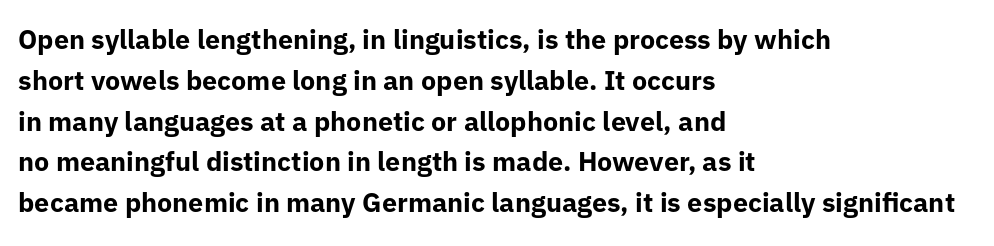
This is the regular roman posture of the typeface. Regarding leading, the lines here are spaced in the standard way. Heft: maximum for text — a bold. The specimen omits any rule beneath the text block's lines.
